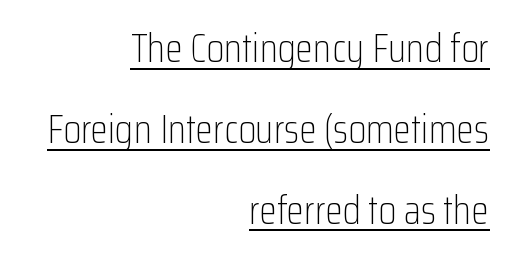
The image shows 40 px light, condensed sans-serif type, upright; set right-aligned, loose line spacing (2.02x), normal letter spacing, underlined; low stroke contrast and a medium x-height.
